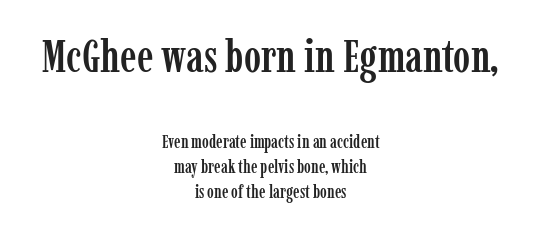
Vertically, the passage feels balanced, rows spaced as you'd expect. Compare the two chunks: the upper has the greater cap height. Character widths vary here, with narrow letters taking less room than wide ones. The lettering holds an erect, upright posture throughout. Is the letter spacing exaggerated? No — it looks like the ordinary default.
